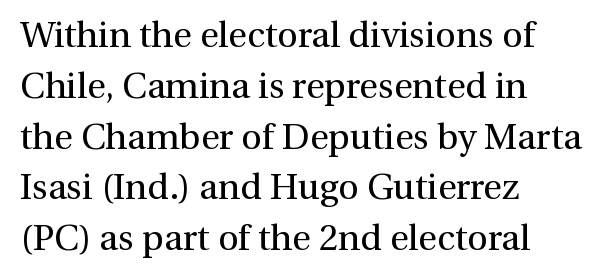
These lines are composed in type with serifs. A bare baseline throughout the passage. Here the glyphs are tracked normally, forming tight word shapes. Regular leading. Heft: none added — not bold. This is roman type, the default non-slanted kind.
